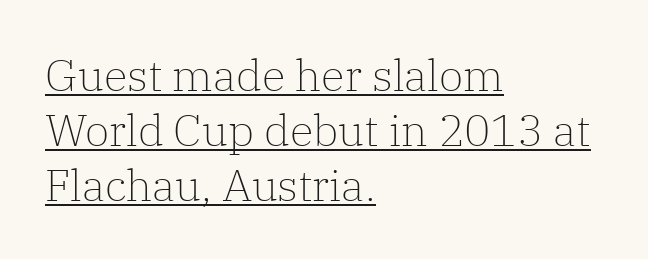
Q: Is the text bold? A: No.
Q: Is the text italic (slanted)? A: No, it is upright.
Q: Is the typeface a serif or a sans-serif typeface? A: Serif.
Q: Is the text underlined? A: Yes.
Q: How is the paragraph aligned? A: Left-aligned.
Q: Is the spacing between letters normal or unusually wide? A: Normal.
Q: Is the spacing between lines tight, normal or loose? A: Normal.
Q: Width (condensed, normal, or wide)? A: Normal.
Q: Stroke contrast? A: Low.
Q: x-height? A: Medium.
Q: Monospaced? A: No.
